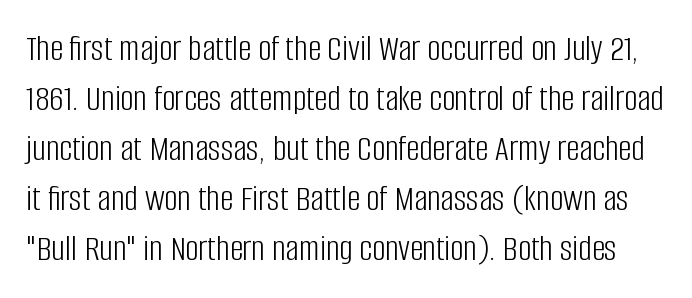
{"serif": "no", "italic": "no", "bold": "no", "weight": "light", "width": "condensed", "stroke_contrast": "low", "x_height": "large", "monospaced": "no", "underline": "no", "line_spacing": "normal", "line_spacing_ratio": 1.35, "letter_spacing": "normal", "letter_spacing_em": 0.0, "glyph_px": 37}
